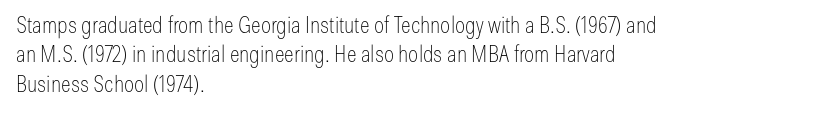
{"italic": "no", "bold": "no", "underline": "no", "align": "left", "line_spacing": "normal", "line_spacing_ratio": 1.28, "letter_spacing": "normal", "letter_spacing_em": 0.0, "glyph_px": 23}
